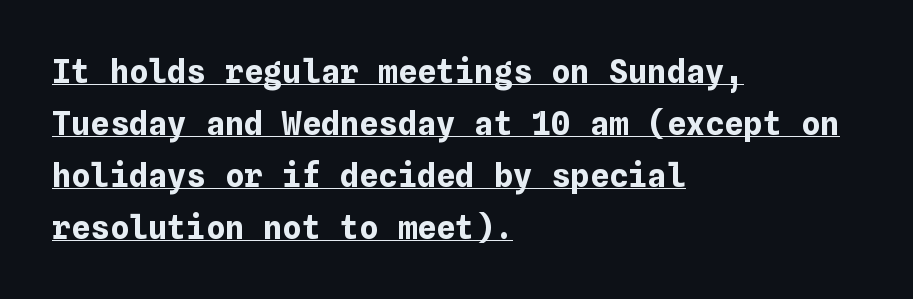
The image shows 32 px bold type, upright; set left-aligned, normal line spacing (1.62x), normal letter spacing, underlined; low stroke contrast and a medium x-height.
